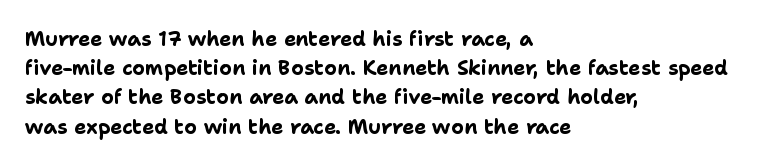
The image shows 20 px bold type, upright; set left-aligned, normal line spacing (1.46x), normal letter spacing, not underlined.
